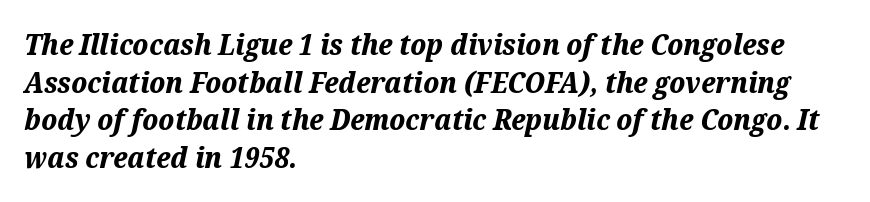
{"italic": "yes", "lean": "right", "slant_degrees": 12, "bold": "yes", "weight": "bold", "width": "normal", "stroke_contrast": "medium", "x_height": "medium", "monospaced": "no", "underline": "no", "align": "left", "line_spacing": "normal", "line_spacing_ratio": 1.3, "letter_spacing": "normal", "letter_spacing_em": 0.0, "glyph_px": 29}
